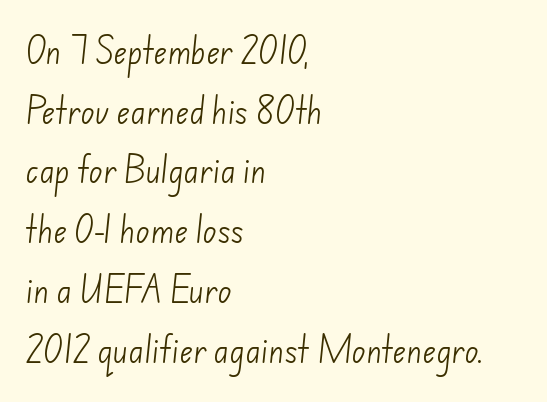
The image shows 29 px light sans-serif type; set left-aligned, loose line spacing (2.06x), normal letter spacing, not underlined; low stroke contrast and a small x-height.
